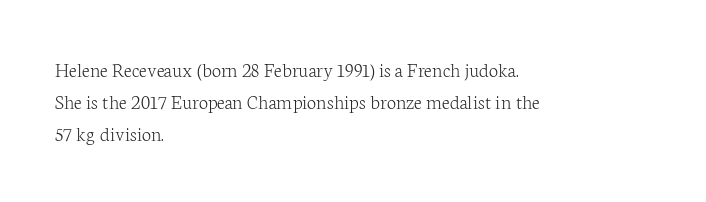
Q: Is the text bold? A: No.
Q: Is the text italic (slanted)? A: No, it is upright.
Q: Is the text underlined? A: No.
Q: How is the paragraph aligned? A: Left-aligned.
Q: Is the spacing between letters normal or unusually wide? A: Normal.
Q: Is the spacing between lines tight, normal or loose? A: Normal.
